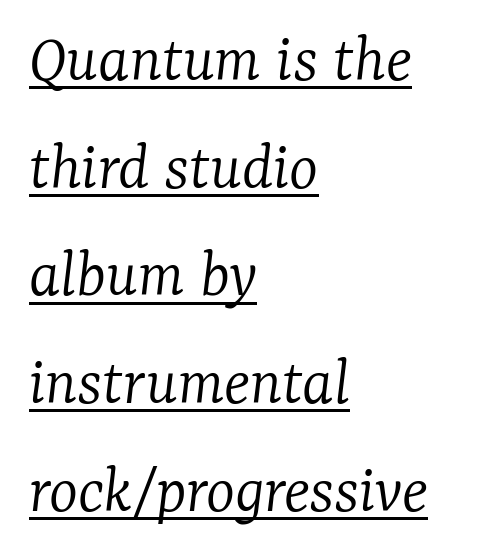
The passage shown is not bold in any degree. Leading: standard. Style check: oblique. The compositor pushed each line to the left boundary.
